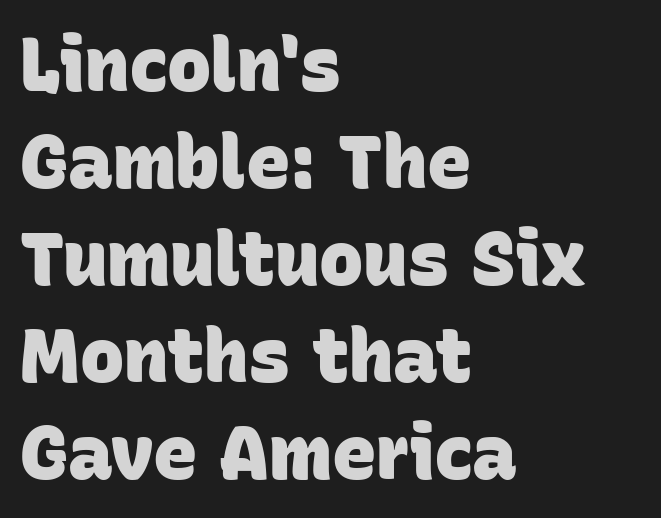
{"serif": "no", "bold": "yes", "weight": "heavy", "width": "normal", "stroke_contrast": "low", "x_height": "large", "monospaced": "no", "underline": "no", "align": "left", "line_spacing": "normal", "line_spacing_ratio": 1.31, "letter_spacing": "normal", "letter_spacing_em": 0.0, "glyph_px": 74}
